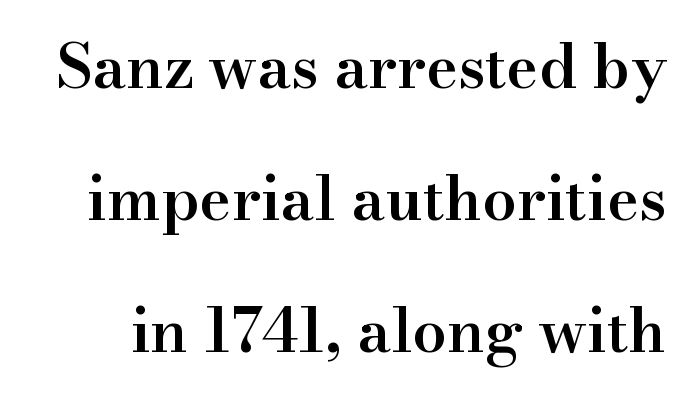
{"serif": "yes", "italic": "no", "bold": "semi", "weight": "semibold", "width": "normal", "stroke_contrast": "high", "x_height": "small", "monospaced": "no", "underline": "no", "line_spacing": "loose", "line_spacing_ratio": 2.16, "letter_spacing": "normal", "letter_spacing_em": 0.0, "glyph_px": 61}
